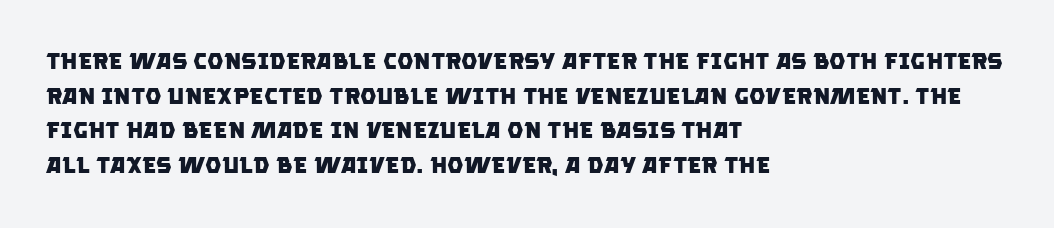
{"bold": "yes", "underline": "no", "align": "left", "line_spacing": "normal", "line_spacing_ratio": 1.51, "letter_spacing": "normal", "letter_spacing_em": 0.0, "glyph_px": 23}
